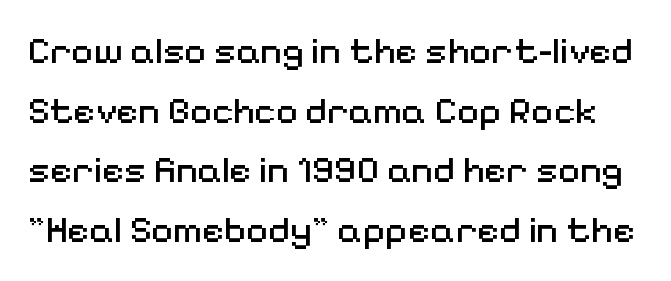
The image shows 38 px regular-weight sans-serif type, upright; set normal line spacing (1.57x), normal letter spacing, not underlined; medium stroke contrast and a medium x-height.
